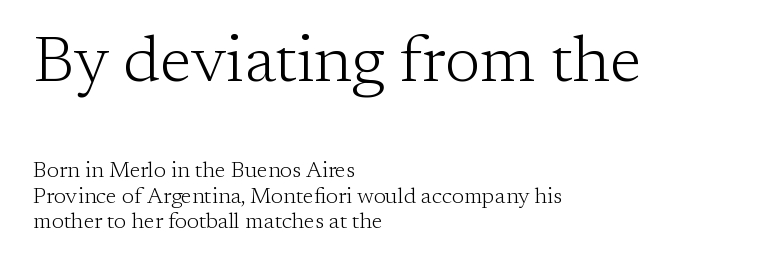
Alignment: flush left. A roman cut, with each character standing at attention. These lines are composed in type with serifs. Is the letter spacing exaggerated? No — it looks like the ordinary default. The cut favours lightness, reaching ordinary text weight at its darkest.
